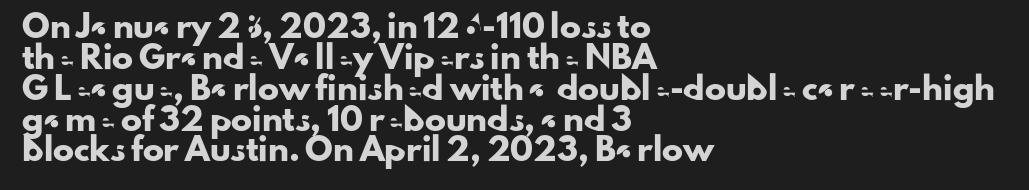
Q: Is the text italic (slanted)? A: No, it is upright.
Q: Is the text underlined? A: No.
Q: How is the paragraph aligned? A: Left-aligned.
Q: Is the spacing between letters normal or unusually wide? A: Normal.
Q: Is the spacing between lines tight, normal or loose? A: Normal.
